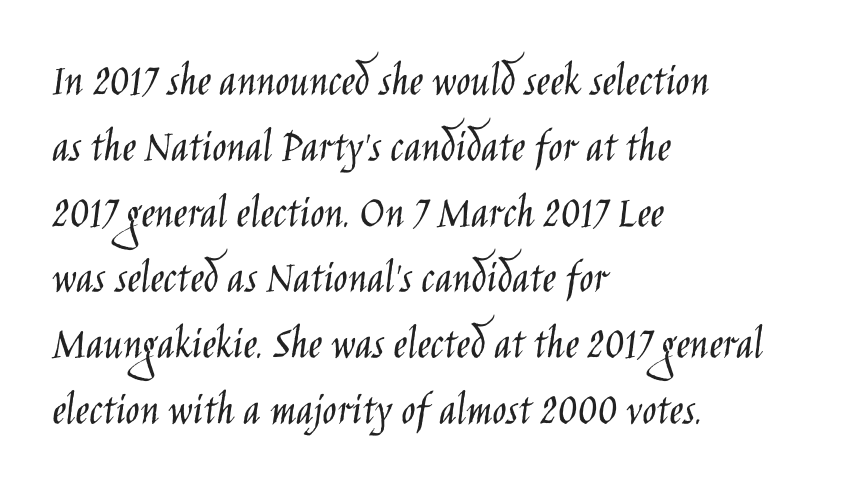
Q: Is the text bold? A: No.
Q: Is the text italic (slanted)? A: Yes.
Q: Is the typeface a serif or a sans-serif typeface? A: Sans-serif.
Q: Is the text underlined? A: No.
Q: How is the paragraph aligned? A: Left-aligned.
Q: Is the spacing between letters normal or unusually wide? A: Normal.
Q: Is the spacing between lines tight, normal or loose? A: Normal.
Q: Width (condensed, normal, or wide)? A: Condensed.
Q: Stroke contrast? A: Low.
Q: x-height? A: Large.
Q: Monospaced? A: No.
